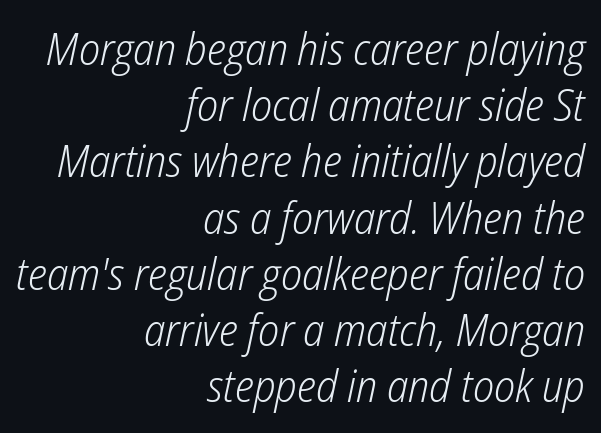
Any mark beneath the type? The region is blank. Each letter keeps its own natural width here, so spacing adapts to shape. The letterforms sit shoulder to shoulder at normal distance. Stems and bowls with no extra thickness — not bold. Casual observation: everything's shoved over to the right. In terms of posture, this sample is oblique.
